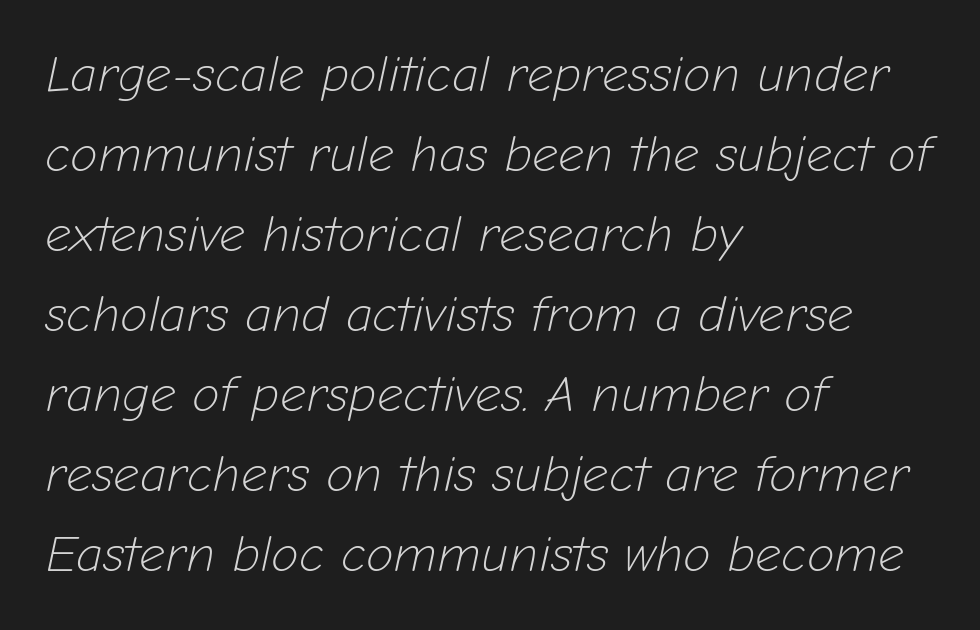
{"italic": "yes", "lean": "right", "slant_degrees": 12, "bold": "no", "weight": "light", "width": "normal", "stroke_contrast": "low", "x_height": "medium", "monospaced": "no", "underline": "no", "align": "left", "line_spacing": "normal", "line_spacing_ratio": 1.57, "letter_spacing": "normal", "letter_spacing_em": 0.0, "glyph_px": 51}
